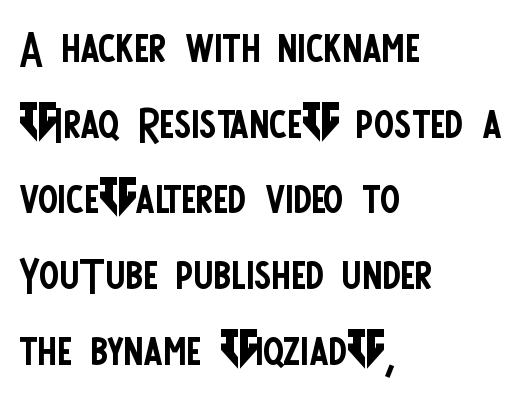
{"serif": "no", "italic": "no", "bold": "no", "weight": "regular", "width": "condensed", "stroke_contrast": "low", "x_height": "large", "monospaced": "no", "underline": "no", "align": "left", "line_spacing_ratio": 1.24, "letter_spacing": "normal", "letter_spacing_em": 0.0, "glyph_px": 61}
